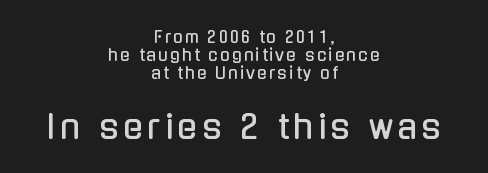
The image shows 33 px condensed sans-serif type, upright; set centered, tight line spacing (1.13x), not underlined; the second (bottom) block is 2.06x larger; low stroke contrast and a medium x-height.
